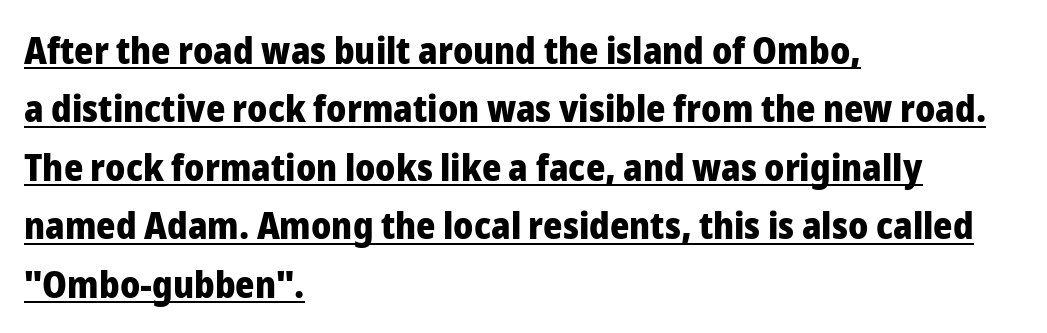
Q: Is the text bold? A: Yes.
Q: Is the text italic (slanted)? A: No, it is upright.
Q: Is the typeface a serif or a sans-serif typeface? A: Sans-serif.
Q: Is the text underlined? A: Yes.
Q: How is the paragraph aligned? A: Left-aligned.
Q: Is the spacing between letters normal or unusually wide? A: Normal.
Q: Is the spacing between lines tight, normal or loose? A: Normal.
Q: Width (condensed, normal, or wide)? A: Normal.
Q: Stroke contrast? A: Low.
Q: x-height? A: Medium.
Q: Monospaced? A: No.
